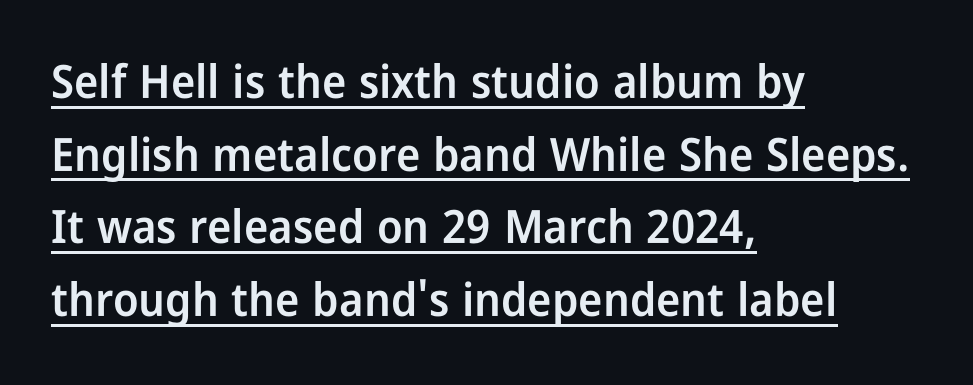
{"serif": "no", "italic": "no", "bold": "semi", "weight": "semibold", "width": "condensed", "stroke_contrast": "low", "x_height": "medium", "monospaced": "no", "underline": "yes", "align": "left", "line_spacing": "normal", "line_spacing_ratio": 1.58, "letter_spacing": "normal", "letter_spacing_em": 0.0, "glyph_px": 46}
